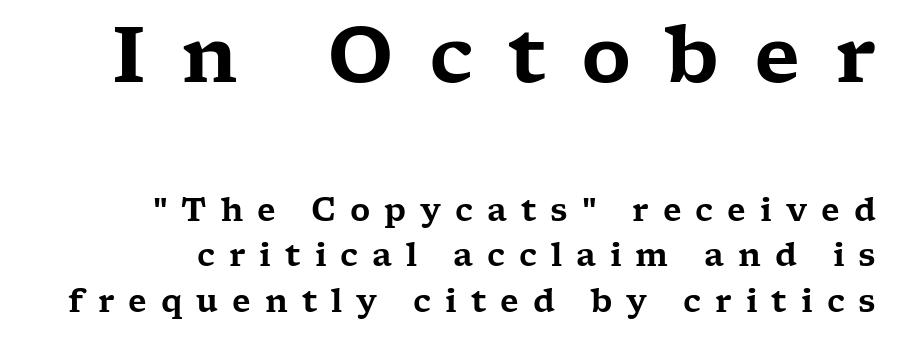
In terms of letterspacing, this is a distinctly airy, spread setting. Type style note: has serifs. The rendering anchors every line to the right-hand side. Varying glyph widths throughout — classic text-font behaviour. Italic: no, the glyphs are upright roman. Unmarked baselines from the first word to the last.
